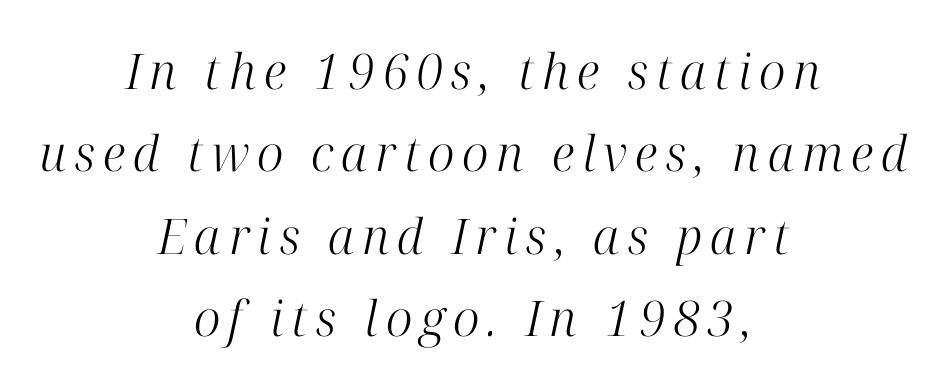
The image shows 49 px light serif type, italic (leaning right); set centered, normal line spacing (1.68x), not underlined; high stroke contrast and a medium x-height.
